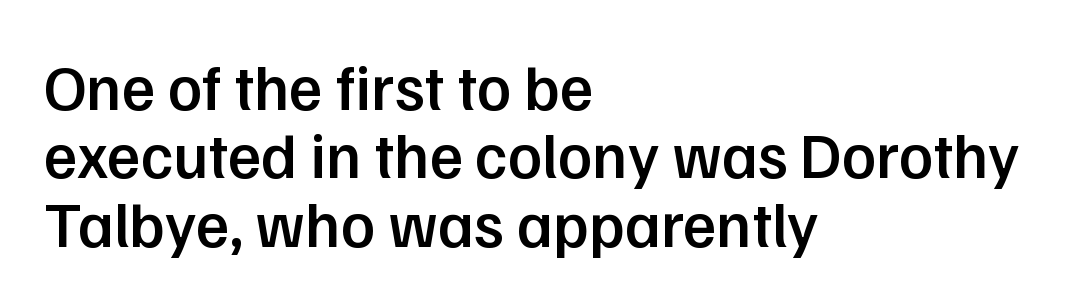
The image shows 64 px semibold sans-serif type, upright; set left-aligned, tight line spacing (1.07x), normal letter spacing, not underlined; low stroke contrast and a medium x-height.
